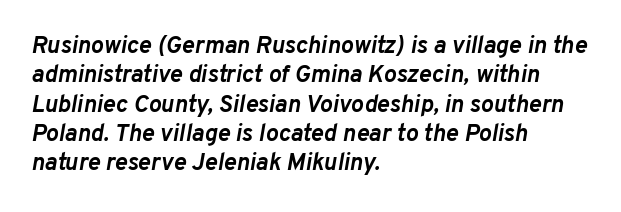
The image shows 24 px bold type, italic (leaning right); set left-aligned, line spacing 1.22x, normal letter spacing, not underlined.
